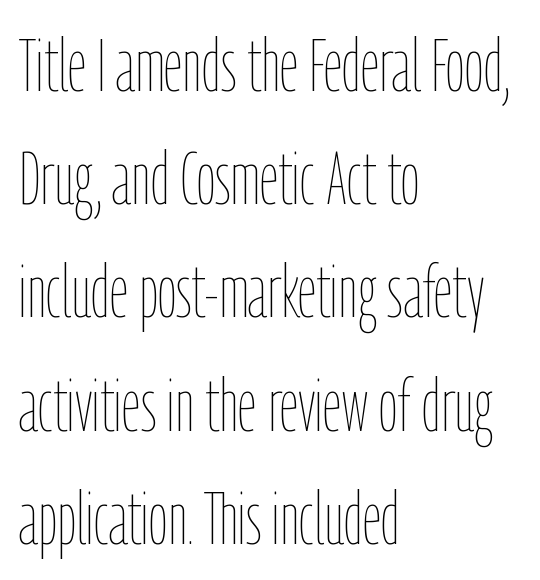
{"italic": "no", "bold": "no", "weight": "thin", "width": "condensed", "stroke_contrast": "low", "x_height": "medium", "monospaced": "no", "underline": "no", "align": "left", "line_spacing": "normal", "line_spacing_ratio": 1.53, "letter_spacing": "normal", "letter_spacing_em": 0.0, "glyph_px": 74}
